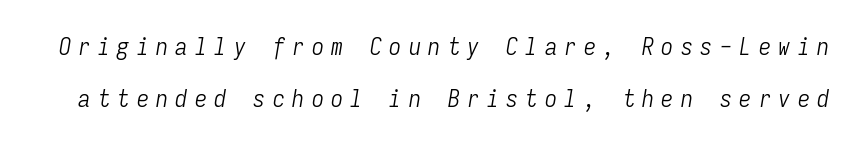
{"italic": "yes", "lean": "right", "slant_degrees": 9, "bold": "no", "underline": "no", "line_spacing": "loose", "line_spacing_ratio": 2.15, "letter_spacing": "wide", "letter_spacing_em": 0.31, "glyph_px": 24}
